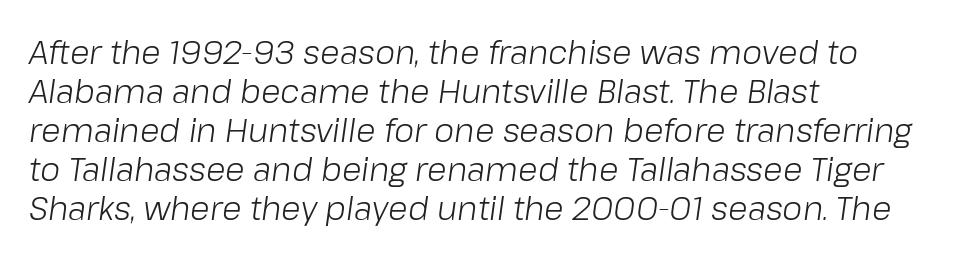
{"italic": "yes", "lean": "right", "slant_degrees": 8, "bold": "no", "weight": "light", "width": "normal", "stroke_contrast": "low", "x_height": "medium", "monospaced": "no", "underline": "no", "align": "left", "line_spacing_ratio": 1.22, "letter_spacing": "normal", "letter_spacing_em": 0.0, "glyph_px": 32}
